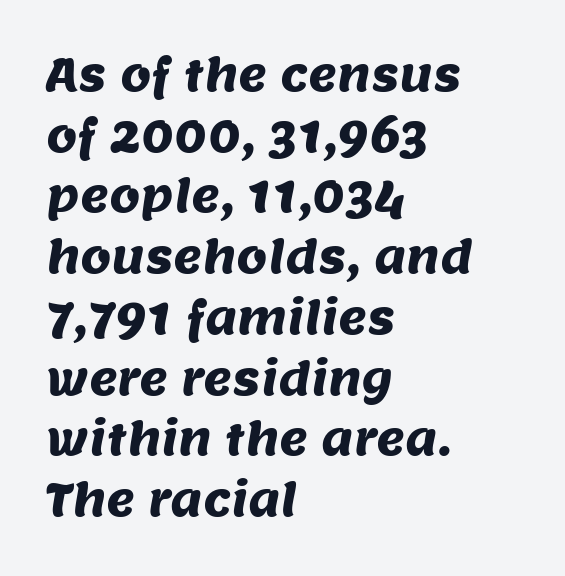
Q: Is the typeface a serif or a sans-serif typeface? A: Sans-serif.
Q: Is the text underlined? A: No.
Q: How is the paragraph aligned? A: Left-aligned.
Q: Is the spacing between letters normal or unusually wide? A: Normal.
Q: Is the spacing between lines tight, normal or loose? A: Normal.
Q: Width (condensed, normal, or wide)? A: Normal.
Q: Stroke contrast? A: Medium.
Q: x-height? A: Large.
Q: Monospaced? A: No.
